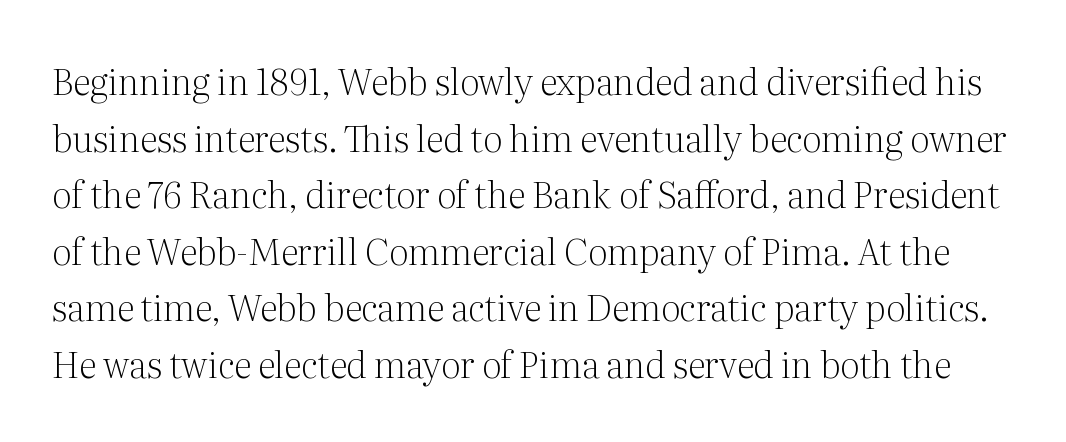
The image shows 36 px light serif type, upright; set normal line spacing (1.57x), normal letter spacing, not underlined; medium stroke contrast and a medium x-height.
